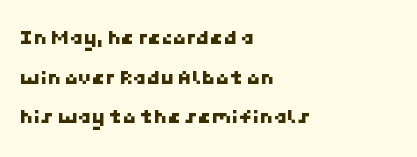
Q: Is the text underlined? A: No.
Q: How is the paragraph aligned? A: Left-aligned.
Q: Is the spacing between letters normal or unusually wide? A: Normal.
